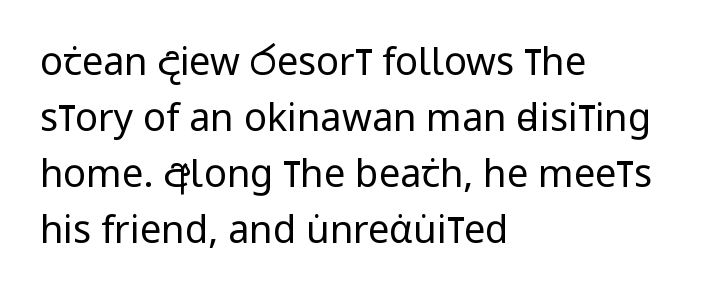
The image shows 38 px regular-weight, condensed sans-serif type, upright; set left-aligned, normal line spacing (1.47x), normal letter spacing, not underlined; low stroke contrast and a large x-height.
